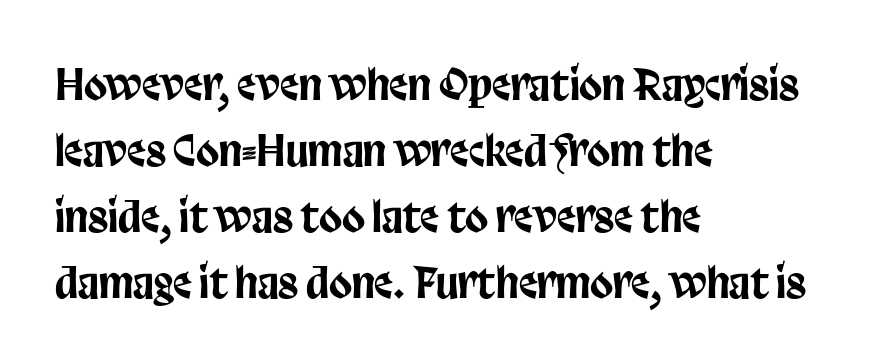
Quick note: interline space is typical. All the whitespace from short lines collects on the right. This sample has the flowing, uneven cadence of proportional lettering. Rule under the text: the space is simply empty. This is roman type, the default non-slanted kind.
